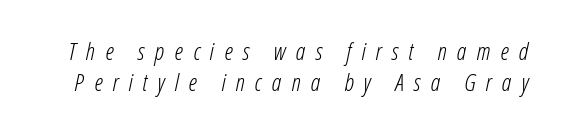
{"italic": "yes", "lean": "right", "slant_degrees": 12, "bold": "no", "underline": "no", "line_spacing": "normal", "line_spacing_ratio": 1.31, "letter_spacing": "wide", "letter_spacing_em": 0.42, "glyph_px": 24}
